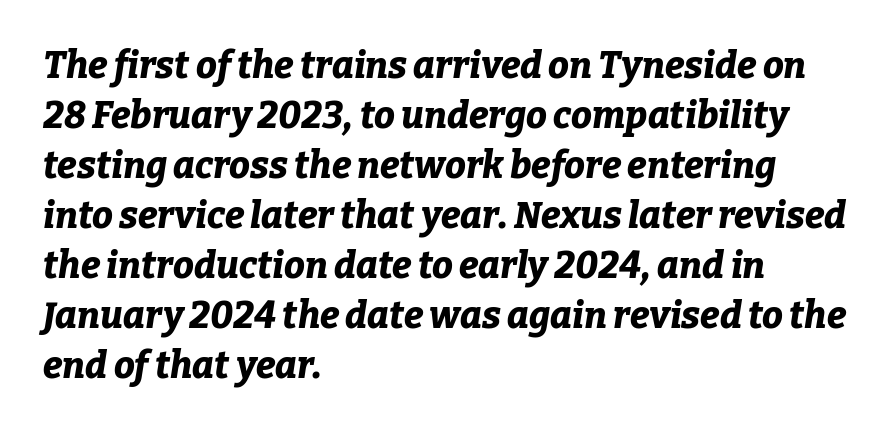
{"italic": "yes", "lean": "right", "slant_degrees": 9, "bold": "yes", "weight": "bold", "width": "normal", "stroke_contrast": "low", "x_height": "medium", "monospaced": "no", "underline": "no", "align": "left", "line_spacing": "normal", "line_spacing_ratio": 1.35, "letter_spacing": "normal", "letter_spacing_em": 0.0, "glyph_px": 37}
